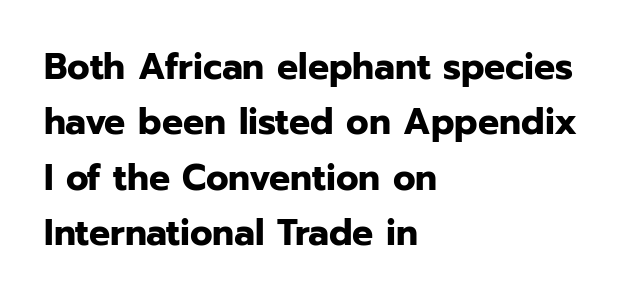
Q: Is the text bold? A: Yes.
Q: Is the text italic (slanted)? A: No, it is upright.
Q: Is the typeface a serif or a sans-serif typeface? A: Sans-serif.
Q: Is the text underlined? A: No.
Q: How is the paragraph aligned? A: Left-aligned.
Q: Is the spacing between letters normal or unusually wide? A: Normal.
Q: Is the spacing between lines tight, normal or loose? A: Normal.
Q: Width (condensed, normal, or wide)? A: Normal.
Q: Stroke contrast? A: Low.
Q: x-height? A: Medium.
Q: Monospaced? A: No.
